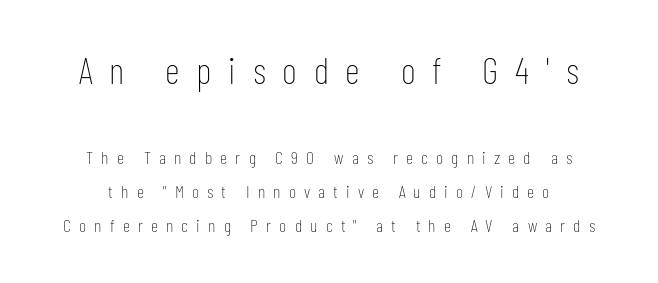
{"serif": "no", "italic": "no", "bold": "no", "weight": "thin", "width": "condensed", "stroke_contrast": "low", "x_height": "medium", "monospaced": "no", "underline": "no", "line_spacing_ratio": 1.88, "letter_spacing": "wide", "letter_spacing_em": 0.45, "larger_block": "first", "size_ratio": 2.06, "glyph_px": 37}
